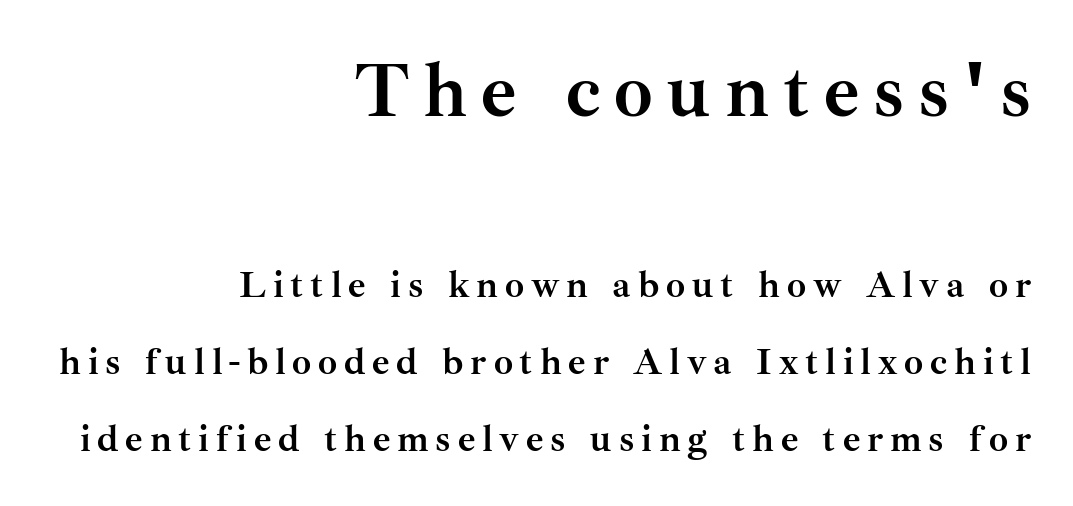
Q: Is the text bold? A: Yes.
Q: Is the text italic (slanted)? A: No, it is upright.
Q: Is the typeface a serif or a sans-serif typeface? A: Serif.
Q: Is the text underlined? A: No.
Q: How is the paragraph aligned? A: Right-aligned.
Q: Is the spacing between lines tight, normal or loose? A: Loose.
Q: Which block of text is set in a larger size, the first (top) or the second (bottom)? A: The first (top) one.
Q: Width (condensed, normal, or wide)? A: Normal.
Q: Stroke contrast? A: Medium.
Q: x-height? A: Small.
Q: Monospaced? A: No.
